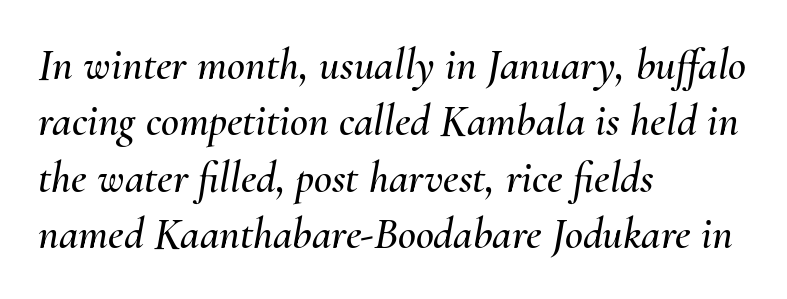
{"italic": "yes", "lean": "right", "slant_degrees": 10, "width": "normal", "stroke_contrast": "medium", "x_height": "small", "monospaced": "no", "underline": "no", "align": "left", "line_spacing": "normal", "line_spacing_ratio": 1.28, "letter_spacing": "normal", "letter_spacing_em": 0.0, "glyph_px": 44}
